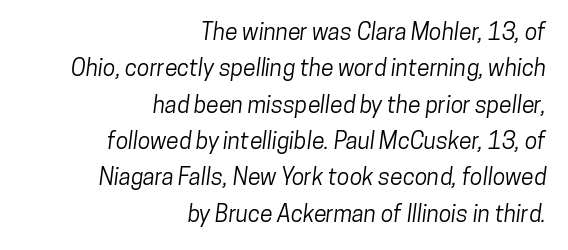
Tracking value appears to be zero — textbook default spacing. Leftover space on each line is placed entirely before the opening word. Rows of type keep a routine distance in the vertical direction. The space directly below the letters is spotless.
